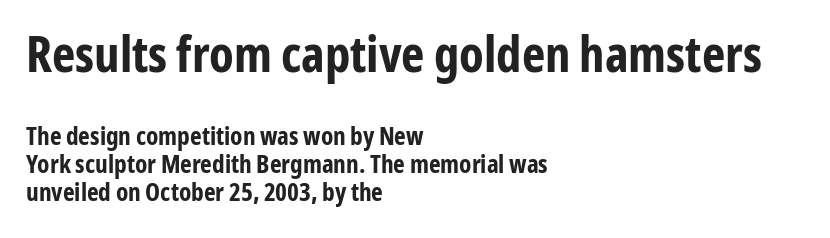
Q: Is the text bold? A: Yes.
Q: Is the text italic (slanted)? A: No, it is upright.
Q: Is the typeface a serif or a sans-serif typeface? A: Sans-serif.
Q: Is the text underlined? A: No.
Q: How is the paragraph aligned? A: Left-aligned.
Q: Is the spacing between letters normal or unusually wide? A: Normal.
Q: Is the spacing between lines tight, normal or loose? A: Tight.
Q: Which block of text is set in a larger size, the first (top) or the second (bottom)? A: The first (top) one.
Q: Width (condensed, normal, or wide)? A: Condensed.
Q: Stroke contrast? A: Low.
Q: x-height? A: Medium.
Q: Monospaced? A: No.
